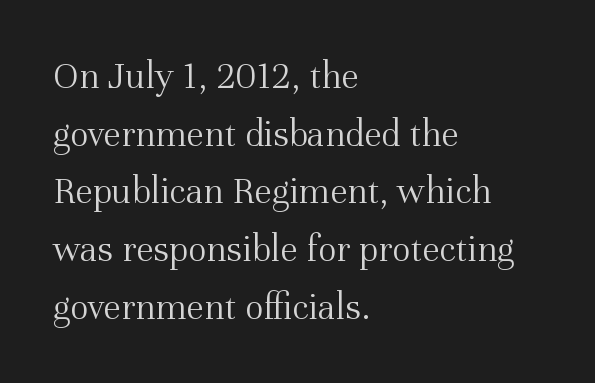
The image shows 39 px light serif type, upright; set left-aligned, normal line spacing (1.48x), normal letter spacing, not underlined; medium stroke contrast and a medium x-height.
